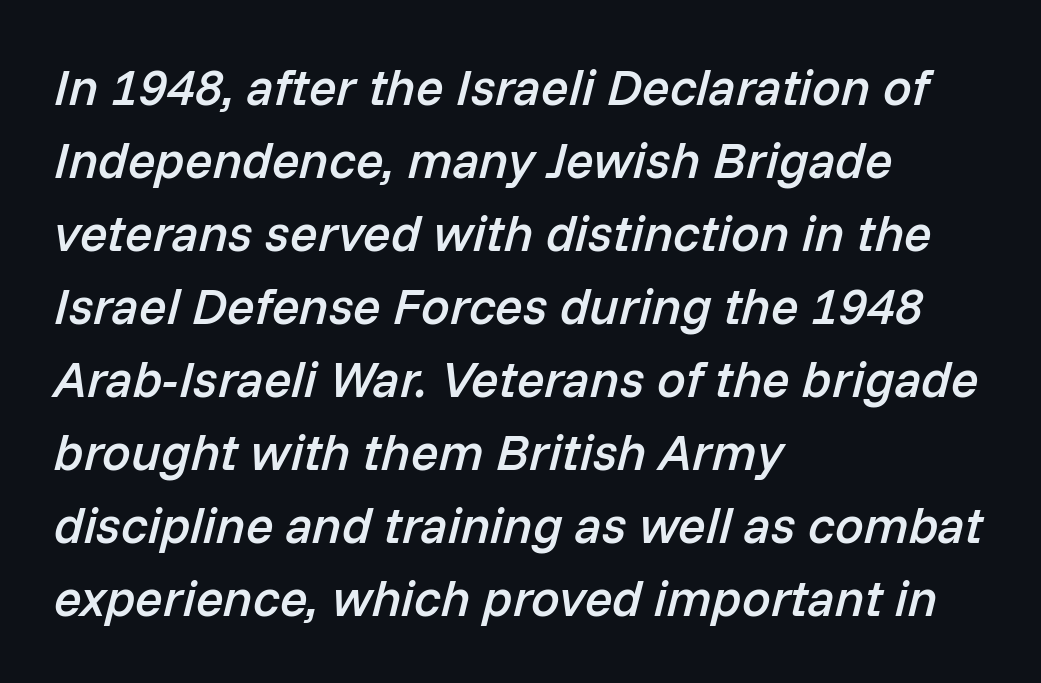
Q: Is the text bold? A: Semi-bold.
Q: Is the text italic (slanted)? A: Yes, it leans right by about 14 degrees.
Q: Is the text underlined? A: No.
Q: How is the paragraph aligned? A: Left-aligned.
Q: Is the spacing between letters normal or unusually wide? A: Normal.
Q: Is the spacing between lines tight, normal or loose? A: Normal.
Q: Width (condensed, normal, or wide)? A: Normal.
Q: Stroke contrast? A: Low.
Q: x-height? A: Medium.
Q: Monospaced? A: No.
